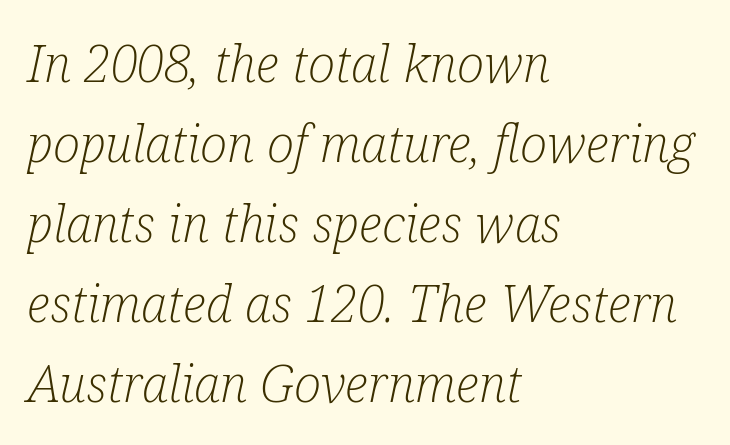
{"serif": "yes", "italic": "yes", "lean": "right", "slant_degrees": 12, "bold": "no", "weight": "light", "width": "condensed", "stroke_contrast": "low", "x_height": "medium", "monospaced": "no", "underline": "no", "align": "left", "line_spacing": "normal", "line_spacing_ratio": 1.57, "letter_spacing": "normal", "letter_spacing_em": 0.0, "glyph_px": 51}
